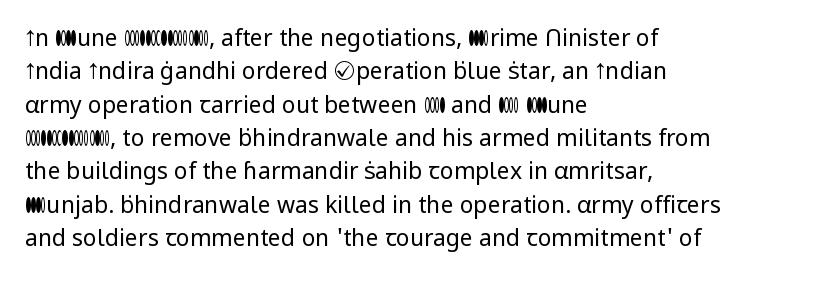
The image shows 23 px text type, upright; set left-aligned, normal line spacing (1.45x), normal letter spacing, not underlined.
